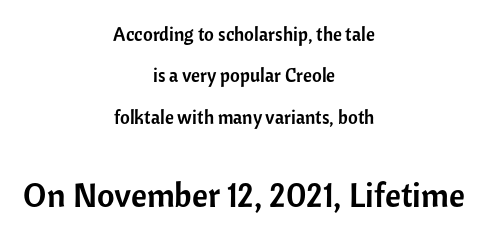
Is this a fixed-width face? No — the glyphs have proportional, varying widths. The leading is generous, giving the passage an open texture. This layout puts the modest block above and the oversized block below. A student would call this center alignment; a typographer would say set centered. Tracking value appears to be zero — textbook default spacing. Posture: upright roman.
